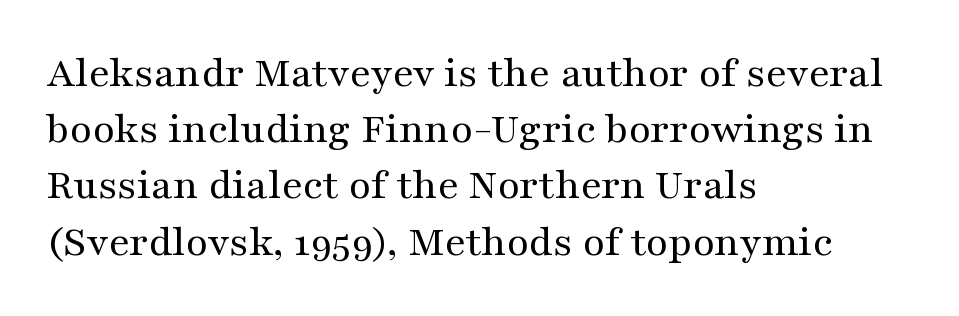
Q: Is the text bold? A: No.
Q: Is the text italic (slanted)? A: No, it is upright.
Q: Is the typeface a serif or a sans-serif typeface? A: Serif.
Q: Is the text underlined? A: No.
Q: How is the paragraph aligned? A: Left-aligned.
Q: Is the spacing between letters normal or unusually wide? A: Normal.
Q: Is the spacing between lines tight, normal or loose? A: Normal.
Q: Width (condensed, normal, or wide)? A: Wide.
Q: Stroke contrast? A: Medium.
Q: x-height? A: Medium.
Q: Monospaced? A: No.
